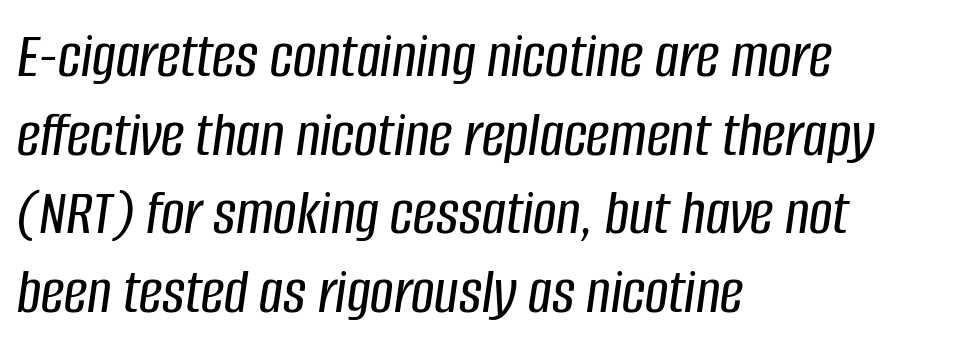
{"italic": "yes", "lean": "right", "slant_degrees": 8, "width": "condensed", "stroke_contrast": "low", "x_height": "large", "monospaced": "no", "underline": "no", "align": "left", "line_spacing_ratio": 1.21, "letter_spacing": "normal", "letter_spacing_em": 0.0, "glyph_px": 65}
